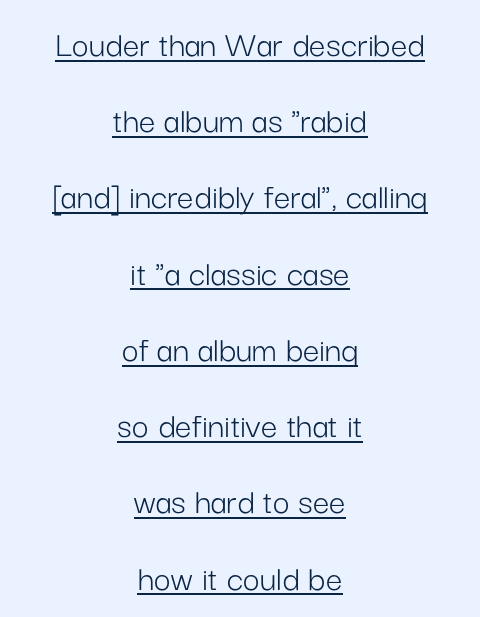
{"serif": "no", "italic": "no", "bold": "no", "weight": "light", "width": "normal", "stroke_contrast": "low", "x_height": "medium", "monospaced": "no", "underline": "yes", "align": "center", "line_spacing": "loose", "line_spacing_ratio": 2.06, "letter_spacing": "normal", "letter_spacing_em": 0.0, "glyph_px": 37}
